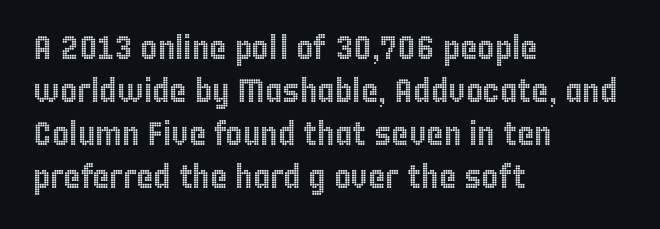
The letters advance in unequal steps, a hallmark of proportional type. The passage shown has conventional tracking throughout. A normal amount of white space separates one row of letters from the next. The foot of each line stays bare and open. The passage is arranged the way most books set body copy — flush left. The lettering holds an erect, upright posture throughout.
